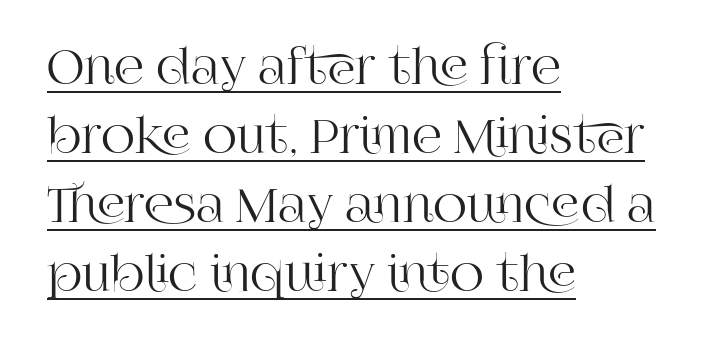
The typesetter has applied underlining to the passage shown. Students, observe: this is what conventionally led text looks like. Each letter keeps its own natural width here, so spacing adapts to shape. Does the type have serifs? Yes, each stem ends in a small foot. Caption: standard tracking, unaltered. Where is the straight margin? On the left.
